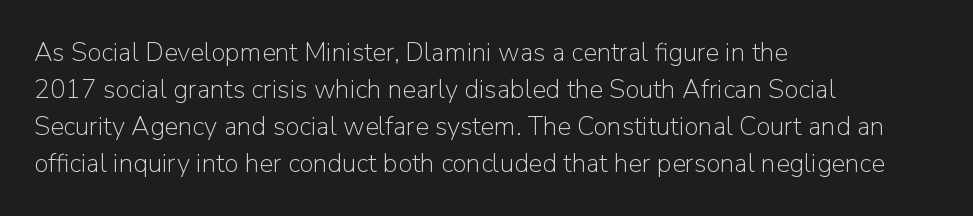
The image shows 26 px text type, upright; set left-aligned, normal line spacing (1.42x), normal letter spacing, not underlined.
